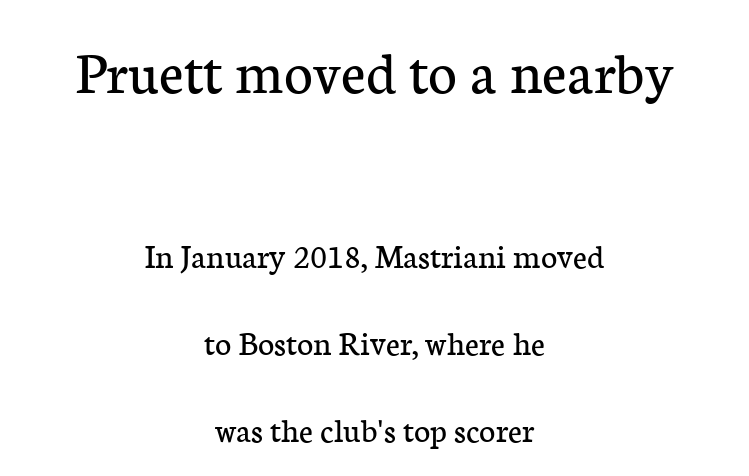
Q: Is the text bold? A: No.
Q: Is the text italic (slanted)? A: No, it is upright.
Q: Is the typeface a serif or a sans-serif typeface? A: Serif.
Q: Is the text underlined? A: No.
Q: How is the paragraph aligned? A: Centered.
Q: Is the spacing between letters normal or unusually wide? A: Normal.
Q: Is the spacing between lines tight, normal or loose? A: Loose.
Q: Which block of text is set in a larger size, the first (top) or the second (bottom)? A: The first (top) one.
Q: Width (condensed, normal, or wide)? A: Normal.
Q: Stroke contrast? A: Low.
Q: x-height? A: Medium.
Q: Monospaced? A: No.
